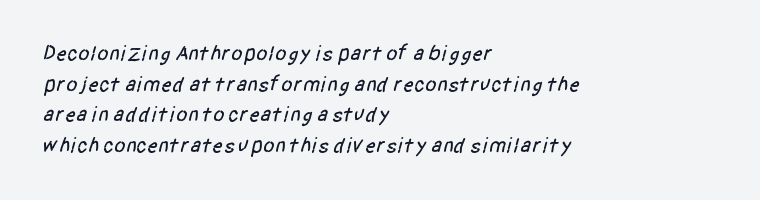
Q: Is the text underlined? A: No.
Q: How is the paragraph aligned? A: Left-aligned.
Q: Is the spacing between letters normal or unusually wide? A: Normal.
Q: Is the spacing between lines tight, normal or loose? A: Normal.
